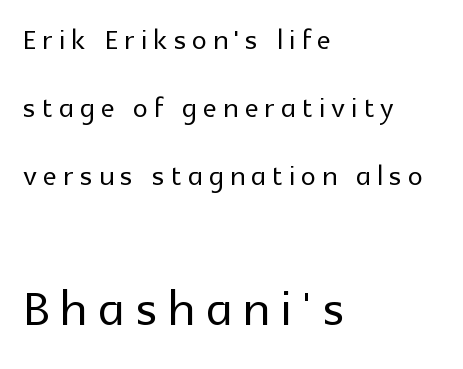
Q: Is the text italic (slanted)? A: No, it is upright.
Q: Is the typeface a serif or a sans-serif typeface? A: Sans-serif.
Q: Is the text underlined? A: No.
Q: How is the paragraph aligned? A: Left-aligned.
Q: Which block of text is set in a larger size, the first (top) or the second (bottom)? A: The second (bottom) one.
Q: Width (condensed, normal, or wide)? A: Normal.
Q: x-height? A: Medium.
Q: Monospaced? A: No.
